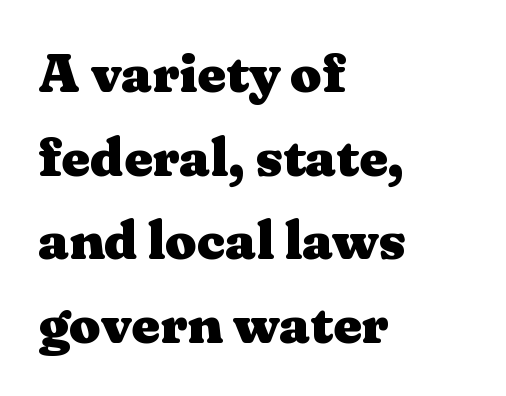
{"serif": "yes", "italic": "no", "bold": "yes", "weight": "heavy", "width": "wide", "stroke_contrast": "medium", "x_height": "medium", "monospaced": "no", "underline": "no", "align": "left", "line_spacing": "normal", "line_spacing_ratio": 1.52, "letter_spacing": "normal", "letter_spacing_em": 0.0, "glyph_px": 55}
